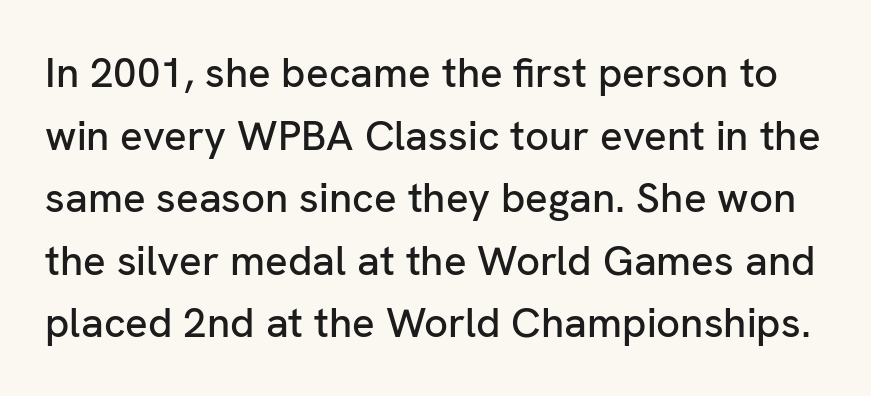
The image shows 42 px sans-serif type, upright; set normal line spacing (1.49x), normal letter spacing, not underlined; low stroke contrast and a medium x-height.
